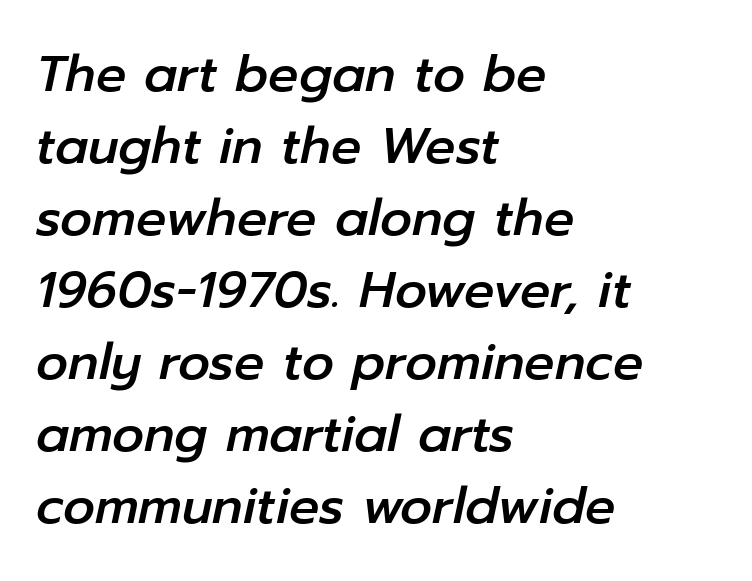
An italicized treatment has been applied to the whole sample. A typesetter would call this leading conventional body-copy spacing. Honestly, the letter spacing is just normal — you wouldn't notice it. Each row of text sits above clean, open space.
